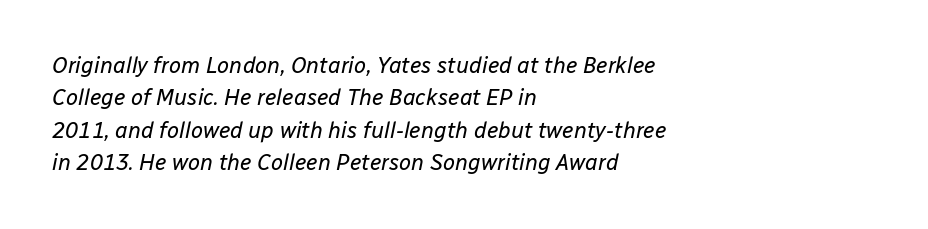
The image shows 22 px text type, italic (leaning right); set left-aligned, normal line spacing (1.47x), normal letter spacing, not underlined.
